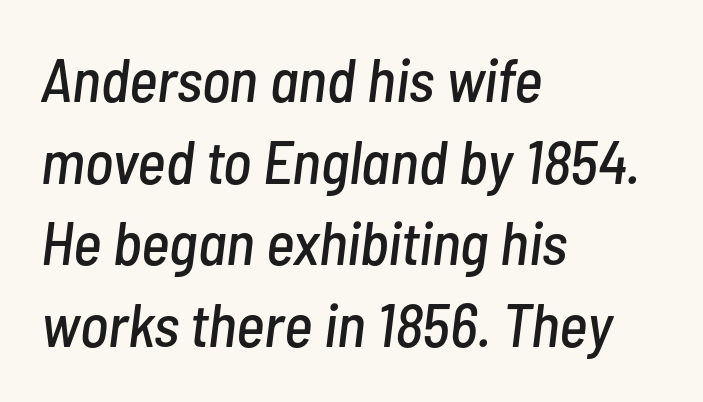
{"italic": "yes", "lean": "right", "slant_degrees": 7, "width": "condensed", "stroke_contrast": "low", "x_height": "medium", "monospaced": "no", "underline": "no", "align": "left", "line_spacing": "normal", "line_spacing_ratio": 1.34, "letter_spacing": "normal", "letter_spacing_em": 0.0, "glyph_px": 61}
